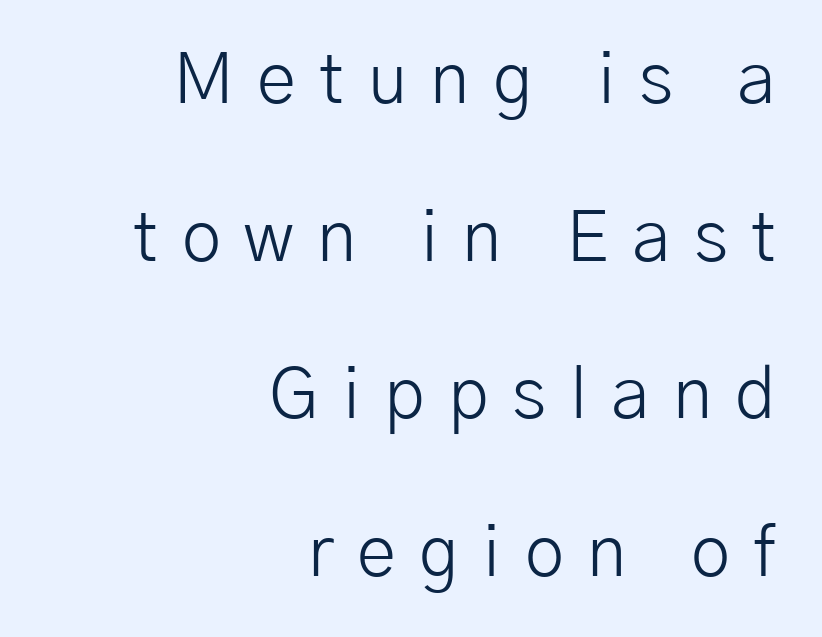
Q: Is the text bold? A: No.
Q: Is the text italic (slanted)? A: No, it is upright.
Q: Is the typeface a serif or a sans-serif typeface? A: Sans-serif.
Q: Is the text underlined? A: No.
Q: How is the paragraph aligned? A: Right-aligned.
Q: Is the spacing between letters normal or unusually wide? A: Unusually wide.
Q: Is the spacing between lines tight, normal or loose? A: Loose.
Q: Width (condensed, normal, or wide)? A: Normal.
Q: Stroke contrast? A: Low.
Q: x-height? A: Medium.
Q: Monospaced? A: No.
